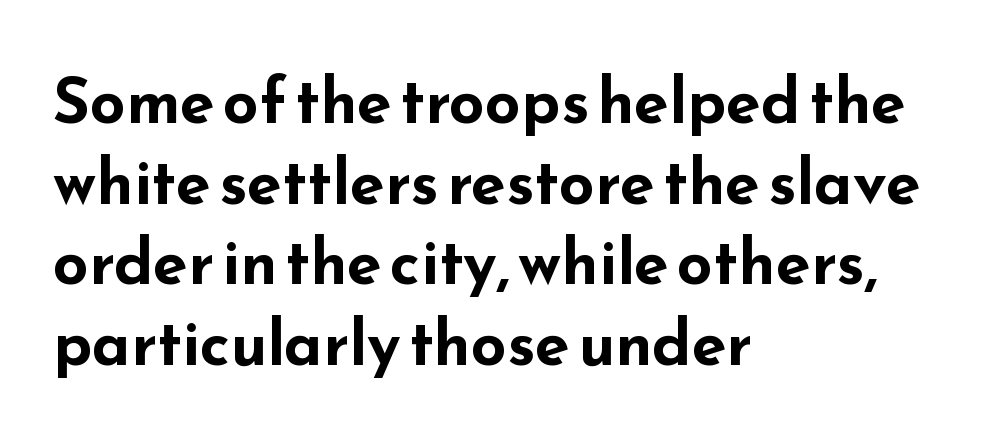
Q: Is the text bold? A: Yes.
Q: Is the text italic (slanted)? A: No, it is upright.
Q: Is the typeface a serif or a sans-serif typeface? A: Sans-serif.
Q: Is the text underlined? A: No.
Q: How is the paragraph aligned? A: Left-aligned.
Q: Is the spacing between letters normal or unusually wide? A: Normal.
Q: Is the spacing between lines tight, normal or loose? A: Normal.
Q: Width (condensed, normal, or wide)? A: Wide.
Q: Stroke contrast? A: Low.
Q: x-height? A: Small.
Q: Monospaced? A: No.
